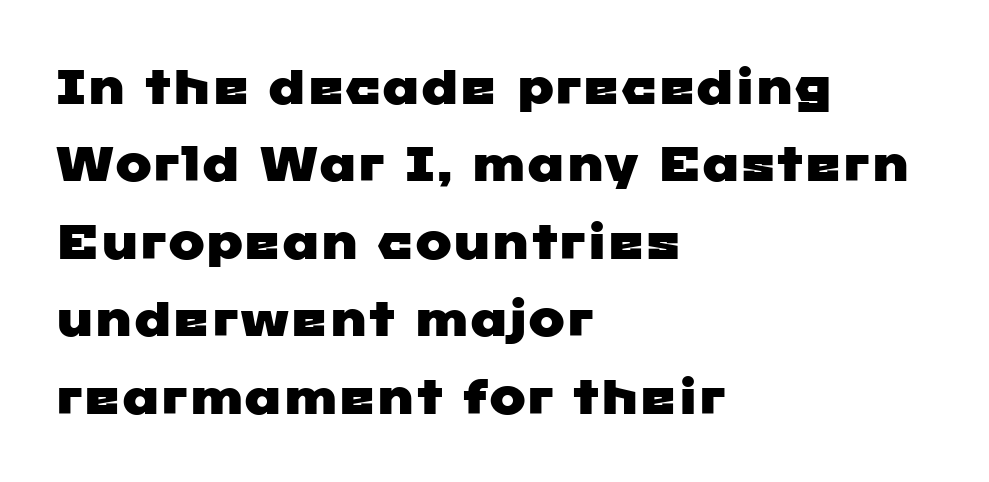
Words appear dense and cohesive because spacing is normal. In terms of letterform style, serifs are entirely absent. The lines sit at an ordinary, default distance from one another. Note the varied advance widths — an 'i' is clearly narrower than an 'm'.
